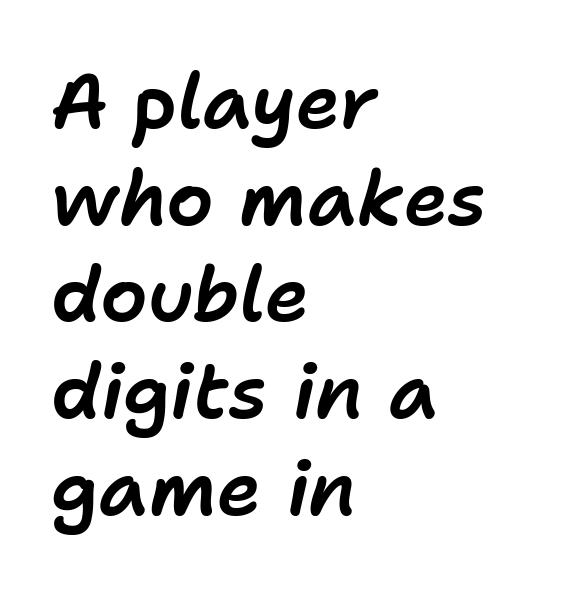
This sample is left-justified, so line endings fall wherever the words run out. Each letter keeps its own natural width here, so spacing adapts to shape. This sample uses an oblique cut, with every glyph tilted off the vertical. Rule under the text: the space is simply empty.
